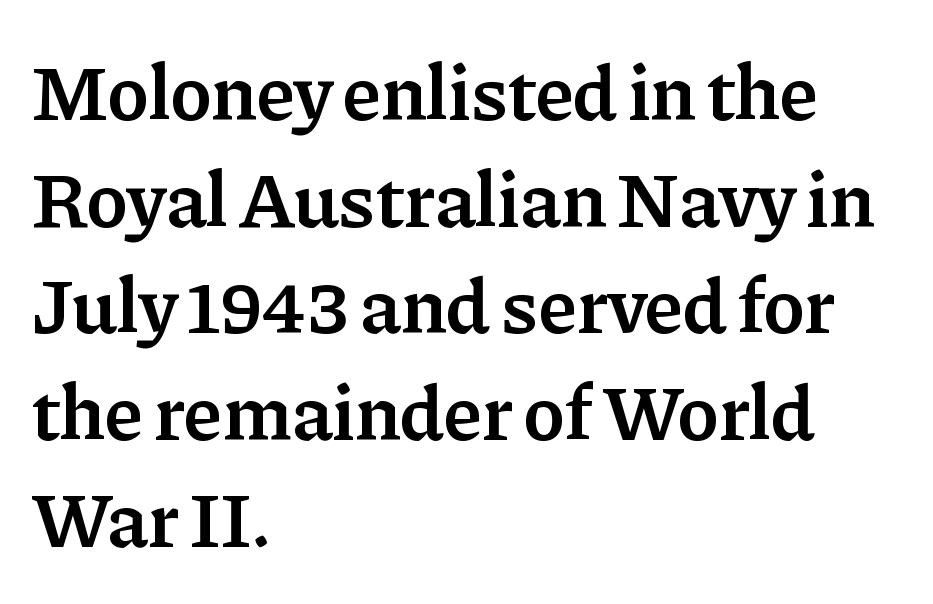
The image shows 79 px semibold serif type, upright; set left-aligned, normal line spacing (1.35x), normal letter spacing, not underlined; low stroke contrast and a medium x-height.
